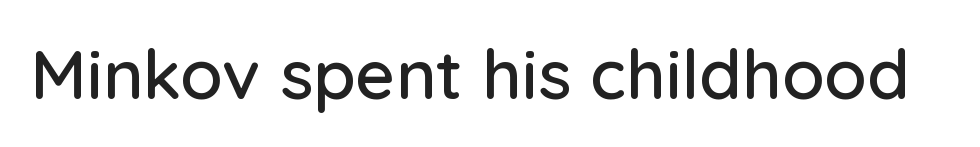
Q: Is the text italic (slanted)? A: No, it is upright.
Q: Is the typeface a serif or a sans-serif typeface? A: Sans-serif.
Q: Is the text underlined? A: No.
Q: Is the spacing between letters normal or unusually wide? A: Normal.
Q: Width (condensed, normal, or wide)? A: Normal.
Q: Stroke contrast? A: Low.
Q: x-height? A: Medium.
Q: Monospaced? A: No.
